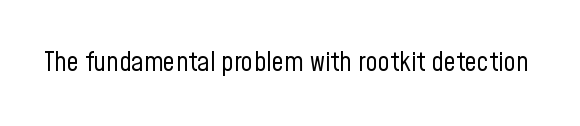
Q: Is the text bold? A: No.
Q: Is the text italic (slanted)? A: No, it is upright.
Q: Is the text underlined? A: No.
Q: Is the spacing between letters normal or unusually wide? A: Normal.
